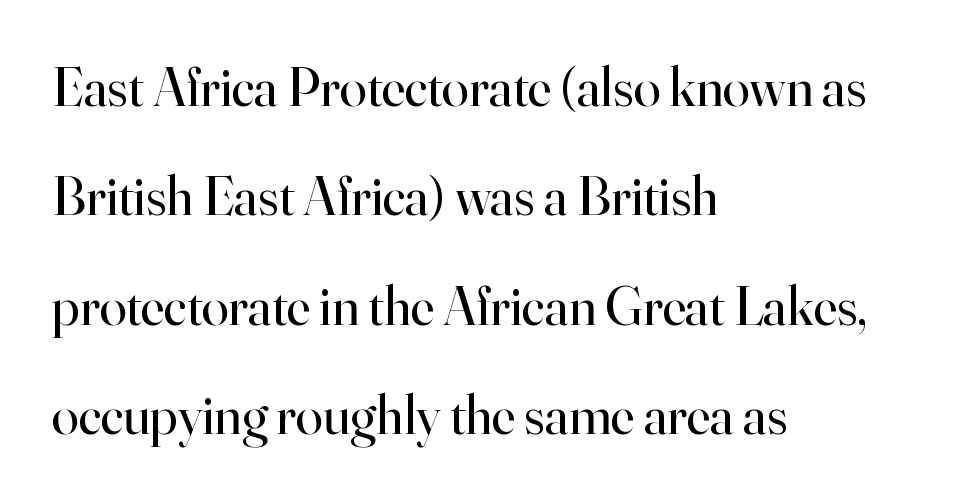
{"serif": "yes", "italic": "no", "bold": "no", "weight": "regular", "width": "normal", "stroke_contrast": "high", "x_height": "small", "monospaced": "no", "underline": "no", "align": "left", "line_spacing": "loose", "line_spacing_ratio": 1.99, "letter_spacing": "normal", "letter_spacing_em": 0.0, "glyph_px": 55}
